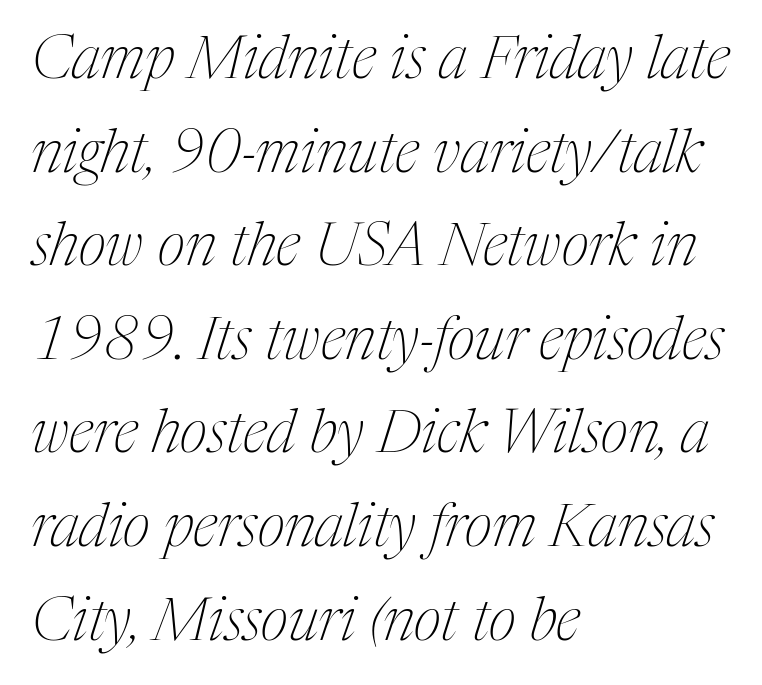
Q: Is the text bold? A: No.
Q: Is the text italic (slanted)? A: Yes, it leans right by about 17 degrees.
Q: Is the typeface a serif or a sans-serif typeface? A: Serif.
Q: Is the text underlined? A: No.
Q: How is the paragraph aligned? A: Left-aligned.
Q: Is the spacing between letters normal or unusually wide? A: Normal.
Q: Is the spacing between lines tight, normal or loose? A: Normal.
Q: Width (condensed, normal, or wide)? A: Condensed.
Q: Stroke contrast? A: Medium.
Q: x-height? A: Medium.
Q: Monospaced? A: No.
